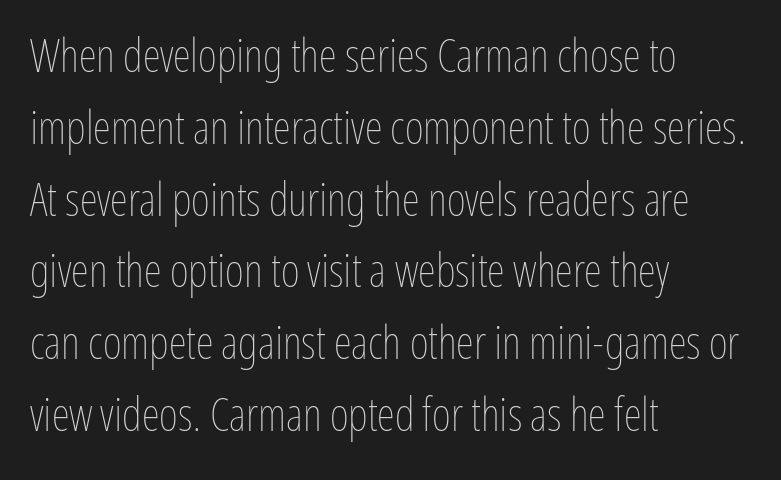
{"italic": "no", "bold": "no", "weight": "thin", "width": "condensed", "stroke_contrast": "low", "x_height": "medium", "monospaced": "no", "underline": "no", "align": "left", "line_spacing": "normal", "line_spacing_ratio": 1.56, "letter_spacing": "normal", "letter_spacing_em": 0.0, "glyph_px": 46}
